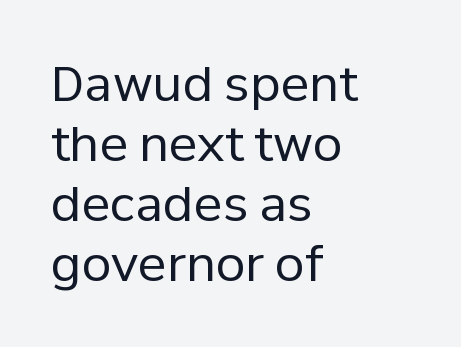
The image shows 48 px regular-weight sans-serif type, upright; set left-aligned, normal line spacing (1.25x), normal letter spacing, not underlined; low stroke contrast and a medium x-height.
